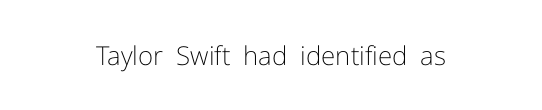
Stems here are at most as thick as an everyday book face. The type sits square on the baseline with zero lean. The rag falls on both sides of this text block equally. The area under the type is left untouched. Look at the tracking — it's just the regular setting, nothing added.
